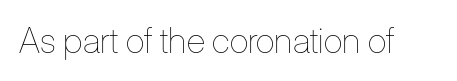
{"italic": "no", "bold": "no", "weight": "thin", "width": "condensed", "stroke_contrast": "low", "x_height": "medium", "monospaced": "no", "underline": "no", "letter_spacing": "normal", "letter_spacing_em": 0.0, "glyph_px": 35}
